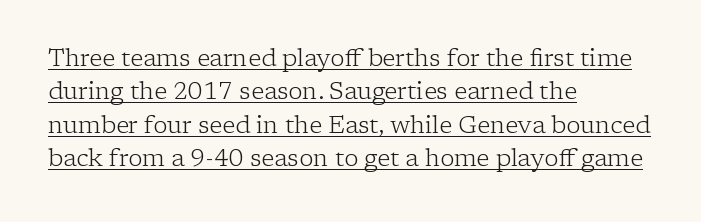
{"italic": "no", "bold": "no", "underline": "yes", "align": "left", "line_spacing": "normal", "line_spacing_ratio": 1.39, "letter_spacing": "normal", "letter_spacing_em": 0.0, "glyph_px": 24}
